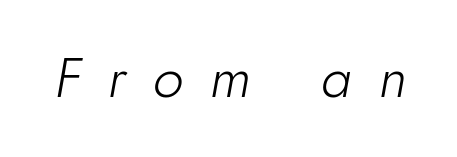
Q: Is the text bold? A: No.
Q: Is the text italic (slanted)? A: Yes, it leans right by about 10 degrees.
Q: Is the text underlined? A: No.
Q: Is the spacing between letters normal or unusually wide? A: Unusually wide.
Q: Width (condensed, normal, or wide)? A: Normal.
Q: Stroke contrast? A: Low.
Q: x-height? A: Small.
Q: Monospaced? A: No.
